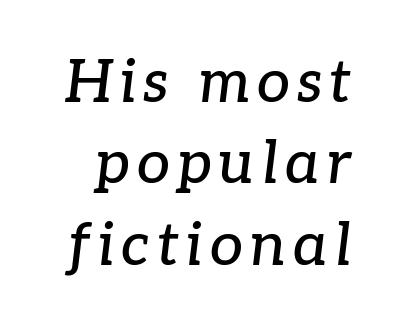
The face used here has a pronounced slope to its letters. You could not count columns in this text — the font is proportionally spaced. These lines are composed in type with serifs. The designer left line spacing at the default. The space beneath each line is pristine and unruled.
